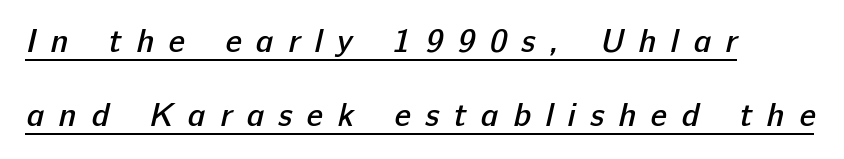
{"serif": "no", "bold": "semi", "weight": "semibold", "width": "normal", "stroke_contrast": "low", "x_height": "medium", "monospaced": "no", "underline": "yes", "align": "left", "line_spacing": "loose", "line_spacing_ratio": 2.25, "letter_spacing": "wide", "letter_spacing_em": 0.44, "glyph_px": 33}
